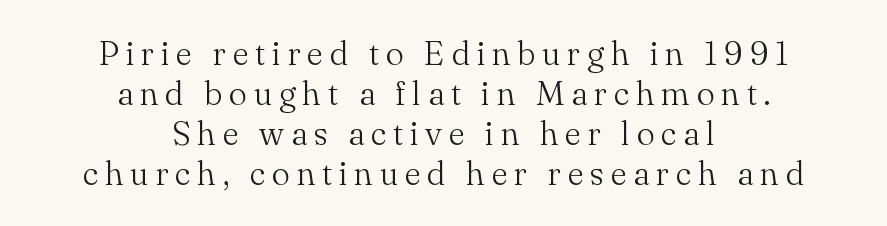
{"serif": "yes", "italic": "no", "bold": "no", "weight": "light", "width": "normal", "stroke_contrast": "medium", "x_height": "small", "monospaced": "no", "underline": "no", "align": "center", "line_spacing_ratio": 1.18, "letter_spacing": "wide", "letter_spacing_em": 0.2, "glyph_px": 34}
